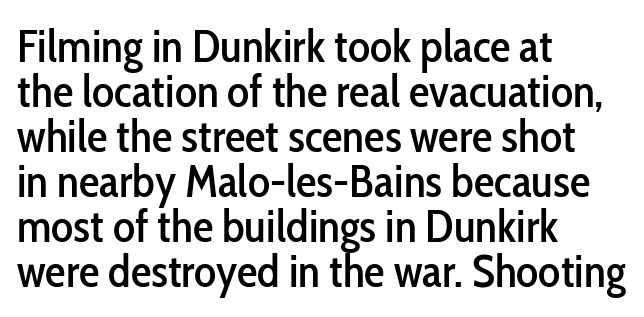
Q: Is the text italic (slanted)? A: No, it is upright.
Q: Is the typeface a serif or a sans-serif typeface? A: Sans-serif.
Q: Is the text underlined? A: No.
Q: How is the paragraph aligned? A: Left-aligned.
Q: Is the spacing between letters normal or unusually wide? A: Normal.
Q: Is the spacing between lines tight, normal or loose? A: Tight.
Q: Width (condensed, normal, or wide)? A: Condensed.
Q: Stroke contrast? A: Low.
Q: x-height? A: Medium.
Q: Monospaced? A: No.
